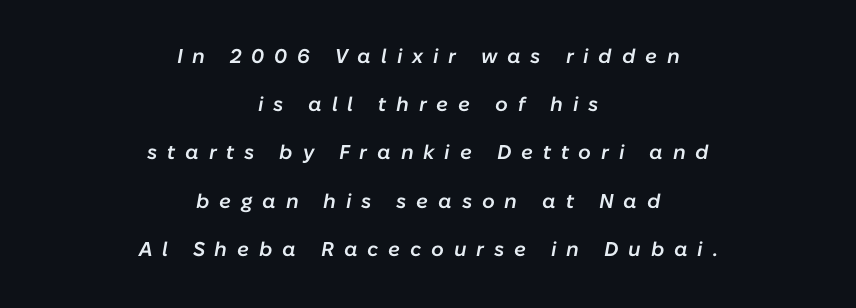
The rendering uses a large line-height, opening up the rows. As a designer I'd log this as weight 600, semibold. Is the letter spacing exaggerated? Yes — the characters are pushed far apart. Unmarked baselines from the first word to the last.
